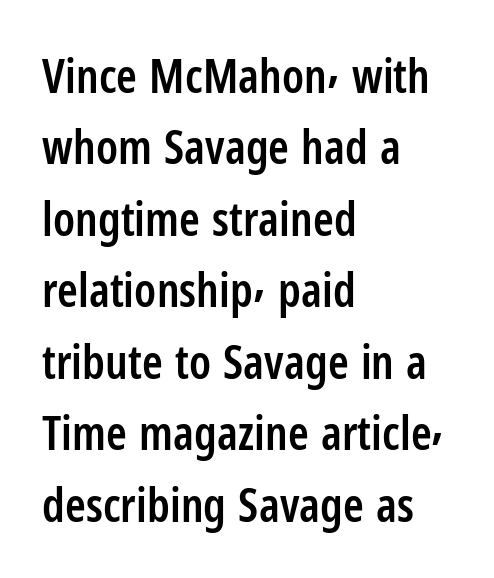
{"serif": "no", "italic": "no", "bold": "semi", "weight": "semibold", "width": "condensed", "stroke_contrast": "low", "x_height": "medium", "monospaced": "no", "underline": "no", "align": "left", "line_spacing": "normal", "line_spacing_ratio": 1.52, "letter_spacing": "normal", "letter_spacing_em": 0.0, "glyph_px": 47}
